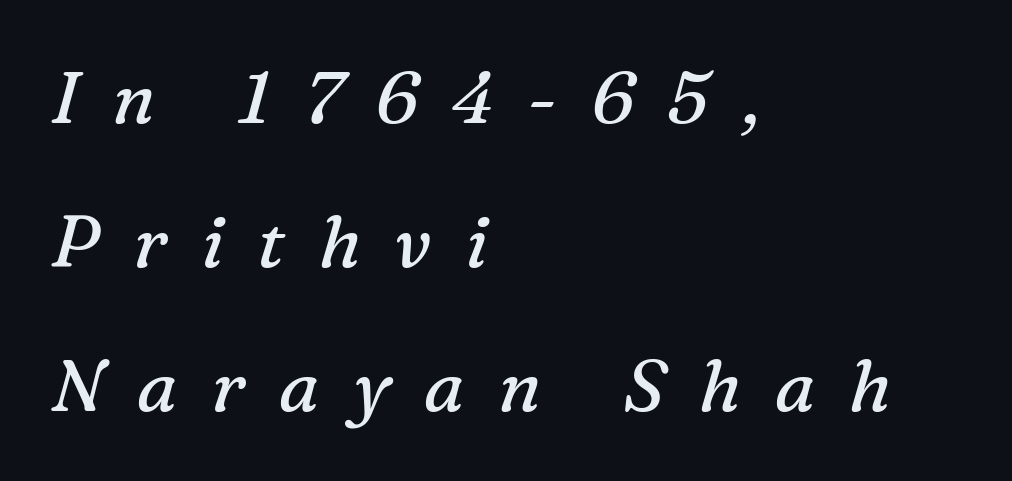
Q: Is the text bold? A: No.
Q: Is the text italic (slanted)? A: Yes, it leans right by about 16 degrees.
Q: Is the typeface a serif or a sans-serif typeface? A: Serif.
Q: Is the text underlined? A: No.
Q: How is the paragraph aligned? A: Left-aligned.
Q: Is the spacing between letters normal or unusually wide? A: Unusually wide.
Q: Is the spacing between lines tight, normal or loose? A: Loose.
Q: Width (condensed, normal, or wide)? A: Normal.
Q: Stroke contrast? A: Medium.
Q: x-height? A: Medium.
Q: Monospaced? A: No.
